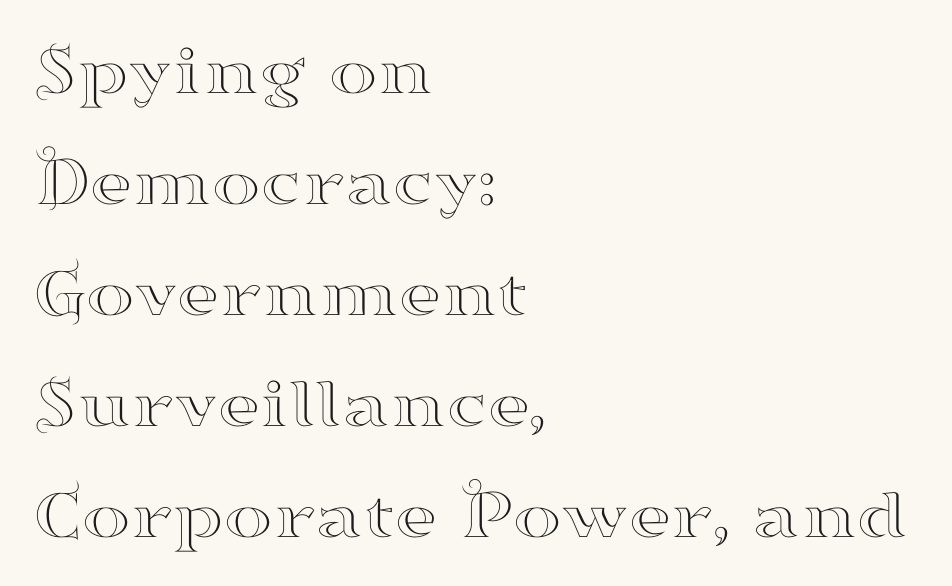
{"serif": "yes", "italic": "no", "width": "wide", "stroke_contrast": "high", "x_height": "small", "monospaced": "no", "underline": "no", "align": "left", "line_spacing": "normal", "line_spacing_ratio": 1.52, "letter_spacing": "normal", "letter_spacing_em": 0.0, "glyph_px": 73}
